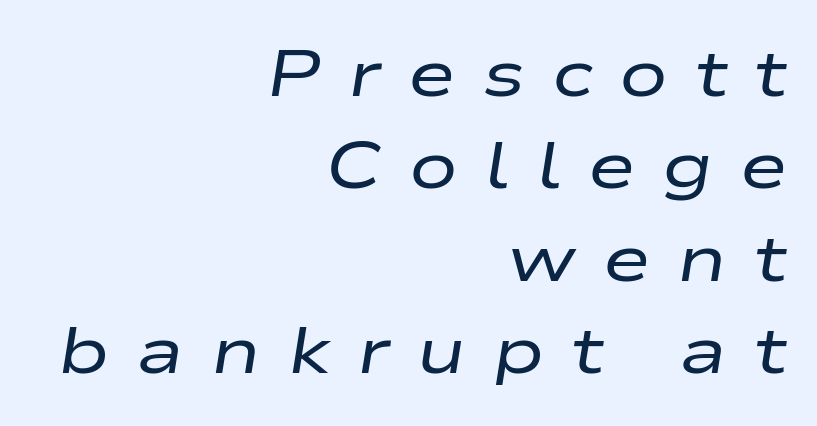
{"italic": "yes", "lean": "right", "slant_degrees": 9, "bold": "no", "weight": "regular", "width": "wide", "stroke_contrast": "low", "x_height": "medium", "monospaced": "no", "underline": "no", "align": "right", "line_spacing": "normal", "line_spacing_ratio": 1.42, "letter_spacing": "wide", "letter_spacing_em": 0.41, "glyph_px": 65}
